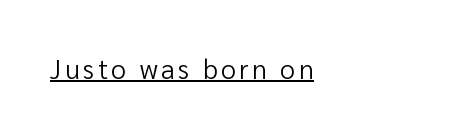
{"italic": "no", "bold": "no", "underline": "yes", "glyph_px": 27}
